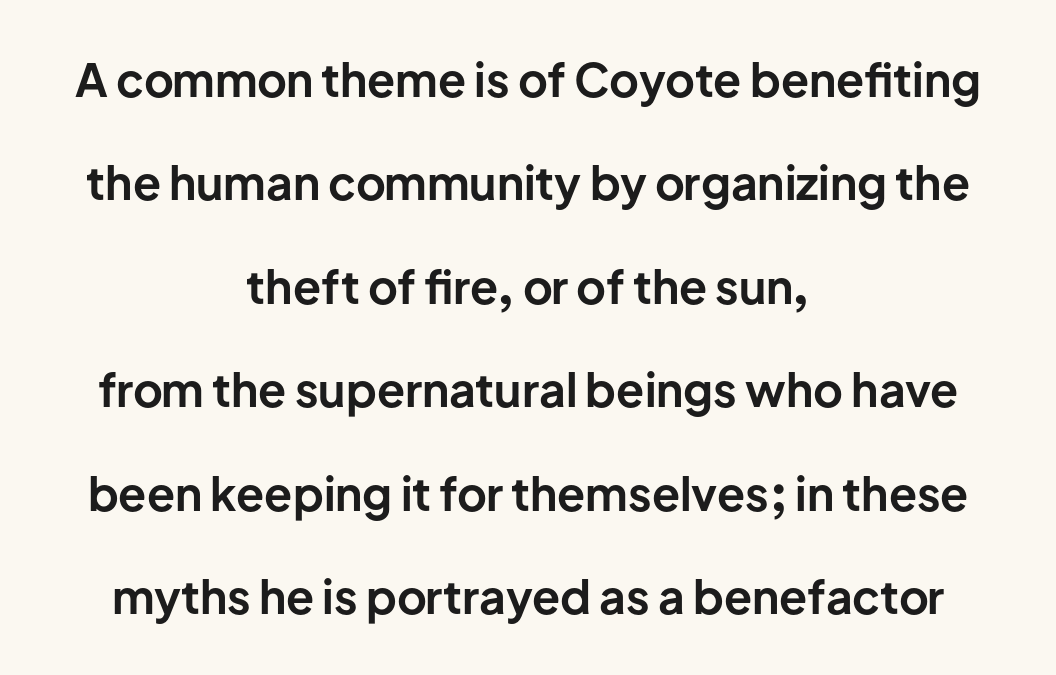
The image shows 46 px bold sans-serif type, upright; set centered, loose line spacing (2.25x), normal letter spacing, not underlined; low stroke contrast and a medium x-height.
